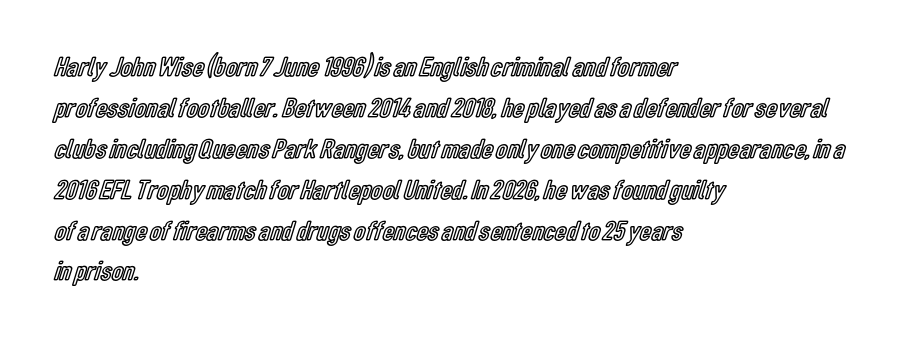
Summary of vertical rhythm: regular, with standard interline spacing. Bare-footed words on every line. Characters follow at the spacing the type designer built in. Visually the block forms a straight wall on the left and a jagged coastline on the right. Think of a printed novel: that variable character pitch is what you see here.
